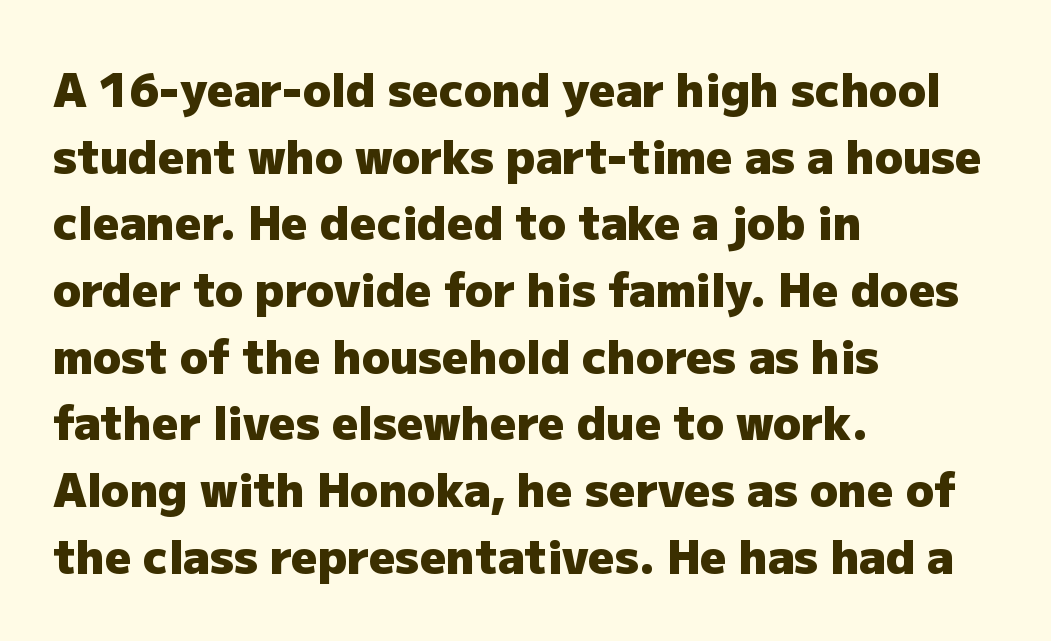
Students, observe: this is what conventionally led text looks like. Short and long lines alike share a common starting point at left. Plenty of ink on the page — the face is bold. Ordinary non-slanted type is in use. The foot of each line stays bare and open. Regarding serifs, this sample does without them.
